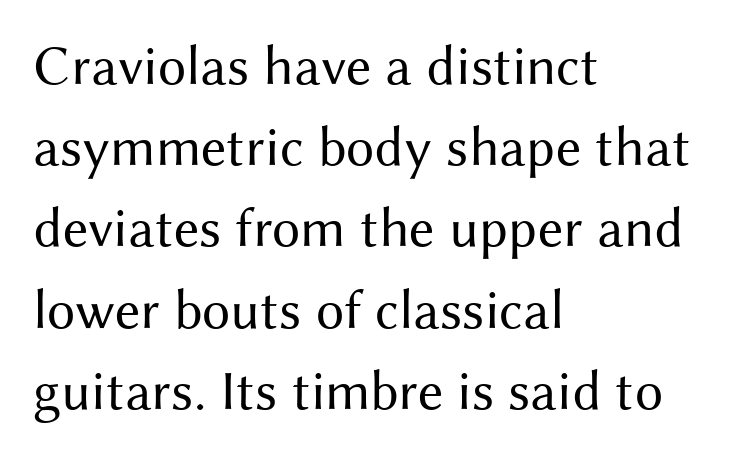
The image shows 56 px regular-weight sans-serif type, upright; set left-aligned, normal line spacing (1.45x), normal letter spacing, not underlined; medium stroke contrast and a medium x-height.
